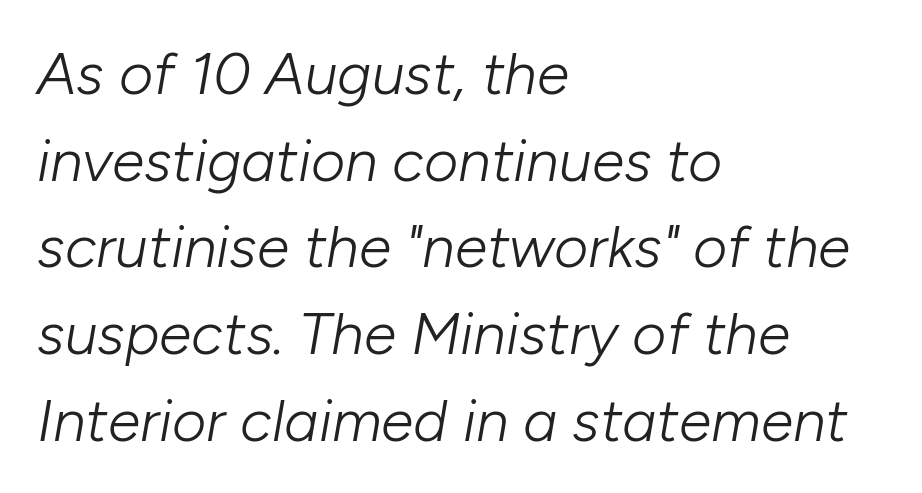
{"italic": "yes", "lean": "right", "slant_degrees": 10, "bold": "no", "weight": "light", "width": "normal", "stroke_contrast": "low", "x_height": "medium", "monospaced": "no", "underline": "no", "align": "left", "line_spacing": "normal", "line_spacing_ratio": 1.47, "letter_spacing": "normal", "letter_spacing_em": 0.0, "glyph_px": 59}
